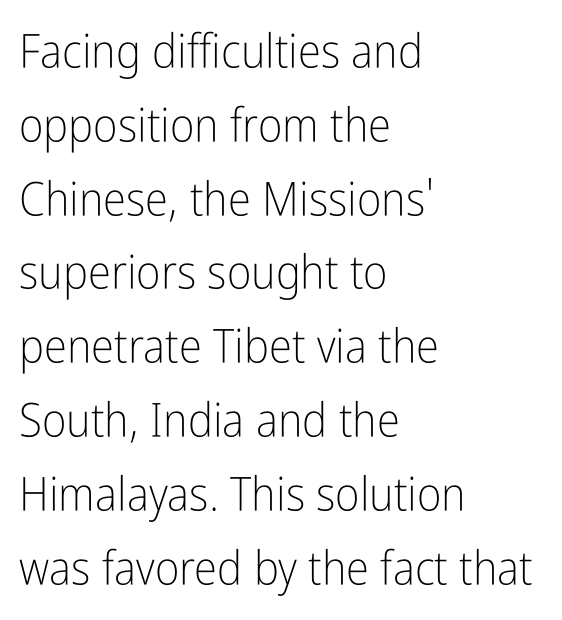
{"serif": "no", "italic": "no", "bold": "no", "weight": "light", "width": "condensed", "stroke_contrast": "low", "x_height": "medium", "monospaced": "no", "underline": "no", "align": "left", "line_spacing": "normal", "line_spacing_ratio": 1.57, "letter_spacing": "normal", "letter_spacing_em": 0.0, "glyph_px": 47}
